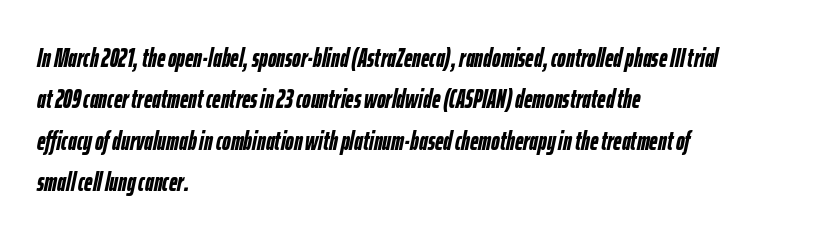
The text carries the slant typical of an italic or oblique font. Set as a true bold cut, around the 700 mark. Regarding leading, the lines here are spaced in the standard way. If you drew a ruler down the left edge, every line would touch it.
